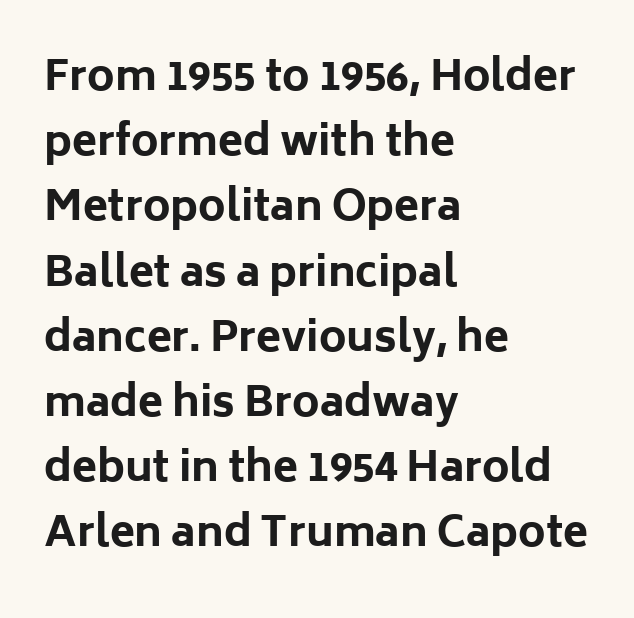
Q: Is the text bold? A: Yes.
Q: Is the text italic (slanted)? A: No, it is upright.
Q: Is the typeface a serif or a sans-serif typeface? A: Sans-serif.
Q: Is the text underlined? A: No.
Q: How is the paragraph aligned? A: Left-aligned.
Q: Is the spacing between letters normal or unusually wide? A: Normal.
Q: Is the spacing between lines tight, normal or loose? A: Normal.
Q: Width (condensed, normal, or wide)? A: Normal.
Q: Stroke contrast? A: Low.
Q: x-height? A: Medium.
Q: Monospaced? A: No.
